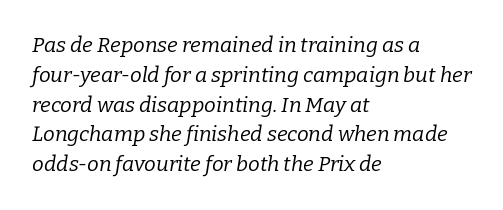
The image shows 21 px text type, italic (leaning right); set left-aligned, normal line spacing (1.42x), normal letter spacing, not underlined.
